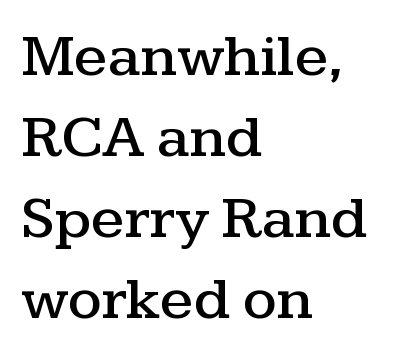
{"serif": "yes", "italic": "no", "width": "wide", "stroke_contrast": "medium", "x_height": "medium", "monospaced": "no", "underline": "no", "align": "left", "line_spacing": "normal", "line_spacing_ratio": 1.35, "letter_spacing": "normal", "letter_spacing_em": 0.0, "glyph_px": 60}
